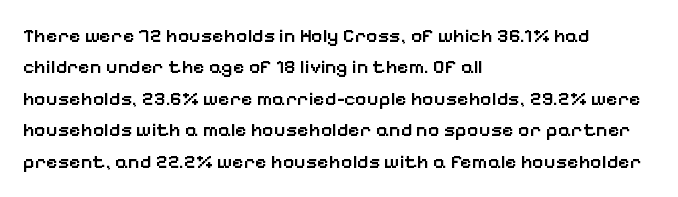
Q: Is the text bold? A: Semi-bold.
Q: Is the text italic (slanted)? A: No, it is upright.
Q: Is the text underlined? A: No.
Q: How is the paragraph aligned? A: Left-aligned.
Q: Is the spacing between letters normal or unusually wide? A: Normal.
Q: Is the spacing between lines tight, normal or loose? A: Normal.
